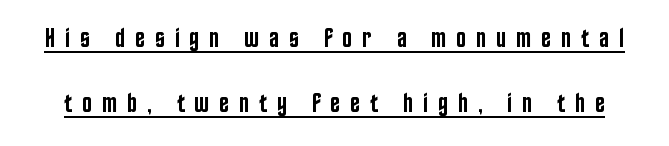
Q: Is the text bold? A: Semi-bold.
Q: Is the text italic (slanted)? A: No, it is upright.
Q: Is the text underlined? A: Yes.
Q: Is the spacing between letters normal or unusually wide? A: Unusually wide.
Q: Is the spacing between lines tight, normal or loose? A: Loose.
